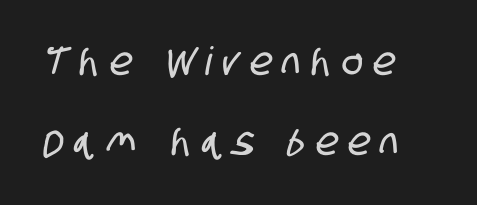
How are the letters spaced? Widely, with obvious added tracking. Check under the words: just untouched page. Typographically, this falls in the sans-serif category. You could not count columns in this text — the font is proportionally spaced. Leading is clearly above the norm, producing a sparse column.
